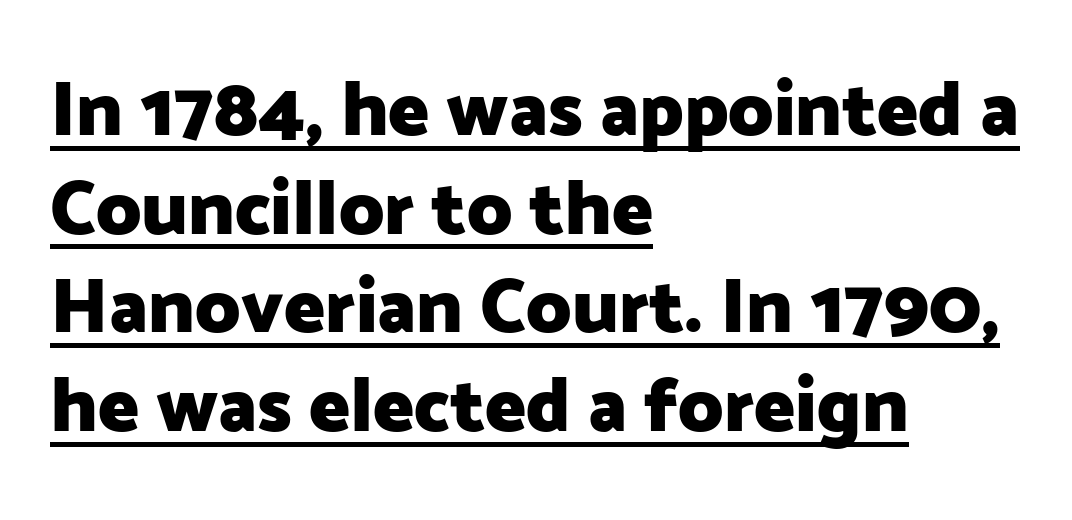
The image shows 77 px heavy sans-serif type, upright; set left-aligned, normal line spacing (1.28x), normal letter spacing, underlined; low stroke contrast and a medium x-height.
